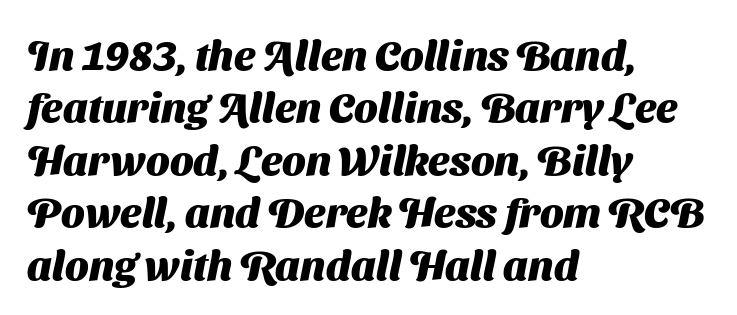
{"serif": "no", "bold": "yes", "weight": "heavy", "width": "normal", "stroke_contrast": "medium", "x_height": "medium", "monospaced": "no", "underline": "no", "align": "left", "line_spacing": "normal", "line_spacing_ratio": 1.25, "letter_spacing": "normal", "letter_spacing_em": 0.0, "glyph_px": 42}
